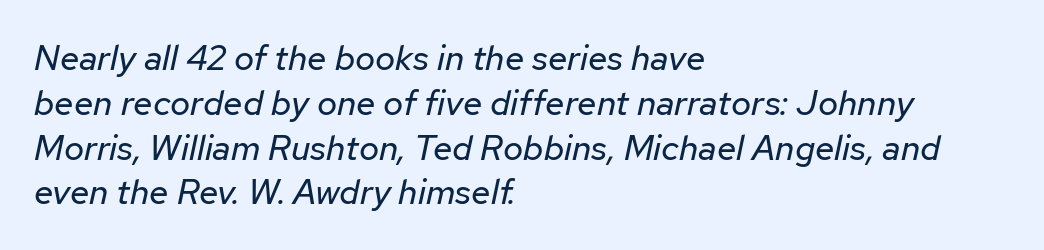
{"italic": "yes", "lean": "right", "slant_degrees": 12, "bold": "no", "weight": "regular", "width": "normal", "stroke_contrast": "low", "x_height": "medium", "monospaced": "no", "underline": "no", "align": "left", "line_spacing": "normal", "line_spacing_ratio": 1.28, "letter_spacing": "normal", "letter_spacing_em": 0.0, "glyph_px": 35}
